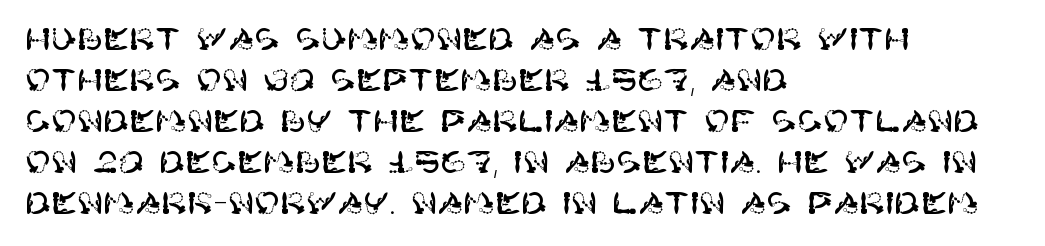
Font category for this specimen: sans-serif. The words here are not underlined. Visually the block forms a straight wall on the left and a jagged coastline on the right. The line texture is even and compact thanks to regular tracking. Rendered with straight, roman letterforms. Is there much room between lines? A standard amount, neither cramped nor airy.
